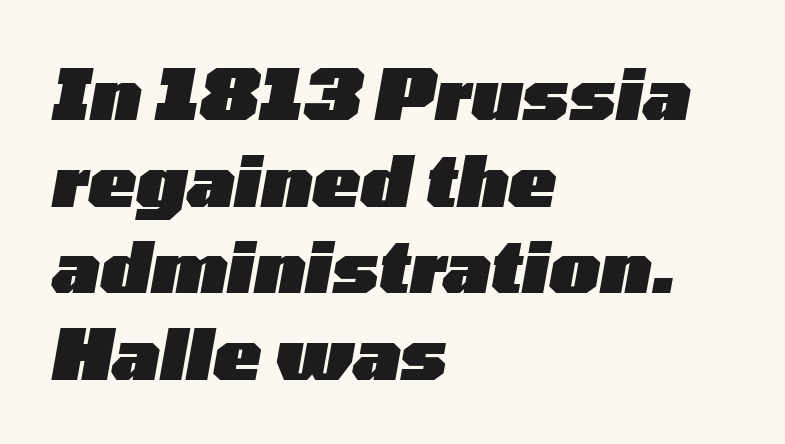
{"italic": "yes", "lean": "right", "slant_degrees": 10, "bold": "yes", "weight": "heavy", "width": "wide", "stroke_contrast": "low", "x_height": "medium", "monospaced": "no", "underline": "no", "align": "left", "line_spacing_ratio": 1.22, "letter_spacing": "normal", "letter_spacing_em": 0.0, "glyph_px": 71}
